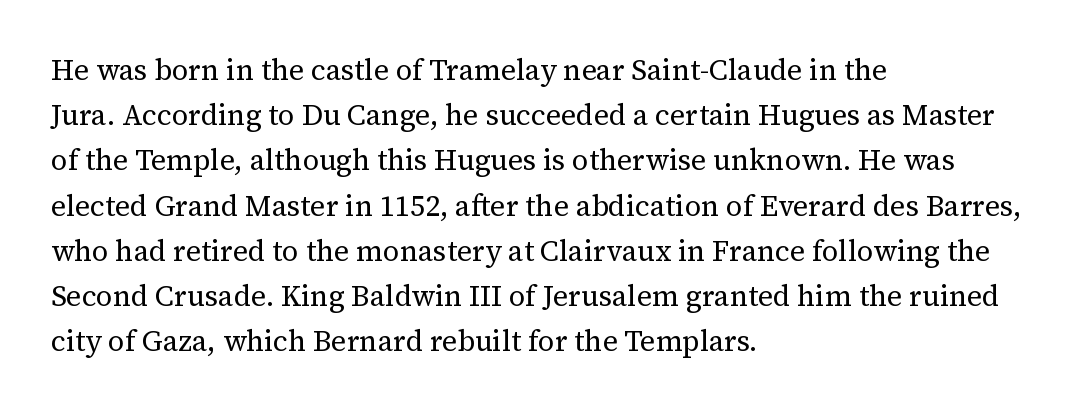
The image shows 29 px regular-weight serif type, upright; set left-aligned, normal line spacing (1.56x), normal letter spacing, not underlined; medium stroke contrast and a medium x-height.
